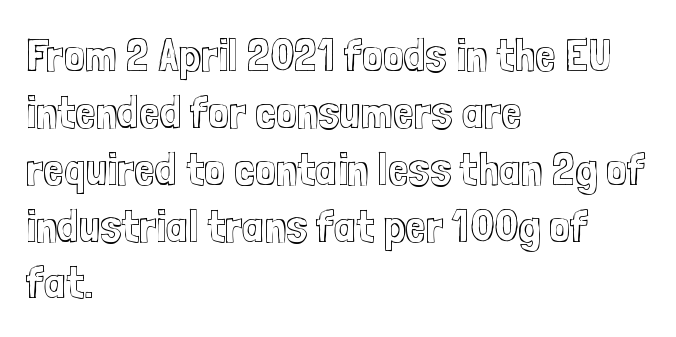
Q: Is the text italic (slanted)? A: No, it is upright.
Q: Is the text underlined? A: No.
Q: How is the paragraph aligned? A: Left-aligned.
Q: Is the spacing between letters normal or unusually wide? A: Normal.
Q: Width (condensed, normal, or wide)? A: Condensed.
Q: x-height? A: Medium.
Q: Monospaced? A: No.
